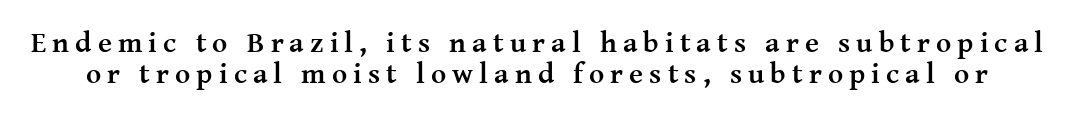
Q: Is the text bold? A: Yes.
Q: Is the text italic (slanted)? A: No, it is upright.
Q: Is the typeface a serif or a sans-serif typeface? A: Serif.
Q: Is the text underlined? A: No.
Q: Is the spacing between letters normal or unusually wide? A: Unusually wide.
Q: Is the spacing between lines tight, normal or loose? A: Tight.
Q: Width (condensed, normal, or wide)? A: Normal.
Q: Stroke contrast? A: Medium.
Q: x-height? A: Medium.
Q: Monospaced? A: No.
